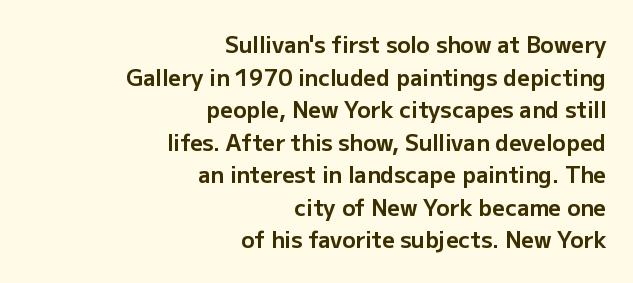
Q: Is the text bold? A: Yes.
Q: Is the text italic (slanted)? A: No, it is upright.
Q: Is the text underlined? A: No.
Q: How is the paragraph aligned? A: Right-aligned.
Q: Is the spacing between letters normal or unusually wide? A: Normal.
Q: Is the spacing between lines tight, normal or loose? A: Normal.
